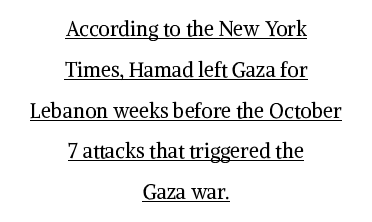
Q: Is the text bold? A: No.
Q: Is the text italic (slanted)? A: No, it is upright.
Q: Is the text underlined? A: Yes.
Q: How is the paragraph aligned? A: Centered.
Q: Is the spacing between letters normal or unusually wide? A: Normal.
Q: Is the spacing between lines tight, normal or loose? A: Loose.
